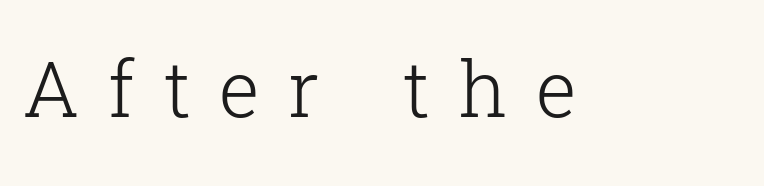
This sample uses expanded letter spacing, leaving extra air between glyphs. No letter is thick-stroked: the sample isn't bold. The font's upright variant was chosen for this text. Serif or sans? Serif — the stroke terminals have little feet. The specimen omits any rule beneath the text block's lines. Varying glyph widths throughout — classic text-font behaviour.
